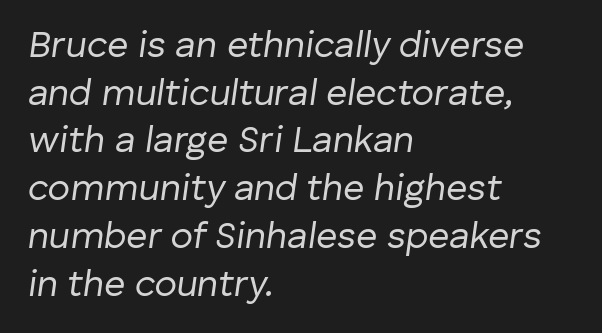
Glance below the letters and you will spot only blank space. Does extra space separate the letters? No, they use regular spacing. Compared with ordinary roman type, these characters are visibly tilted. The font is comparable to plain body text, perhaps lighter. Character widths vary here, with narrow letters taking less room than wide ones.
